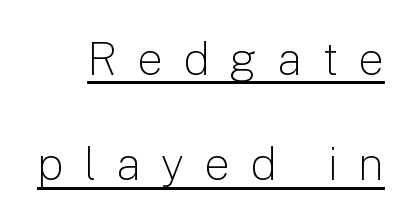
Rows of type keep a wide berth in the vertical direction. The face looks like a standard text weight, possibly lighter. Spacing verdict: proportional, widths tailored to each character. Honestly, the letter spacing is so wide it's the main thing you notice. Unlike italic type, these characters show no tilt at all.
